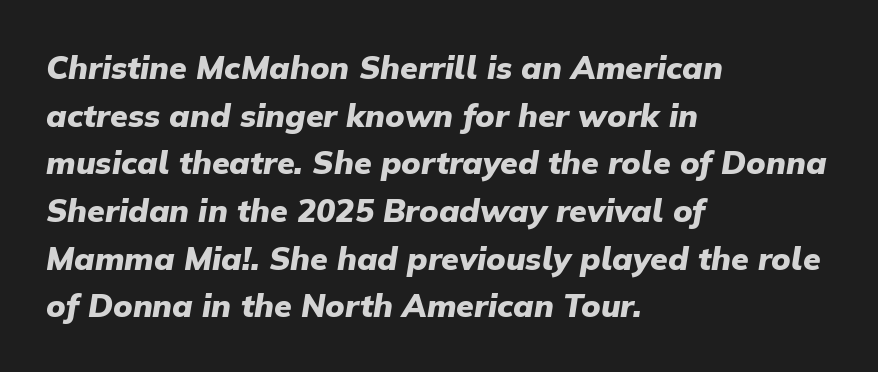
Rows of type keep a routine distance in the vertical direction. Varying glyph widths throughout — classic text-font behaviour. Emphasis-style slanted type is in use. Descenders are the only things crossing below the line. These lines are set flush left with a ragged right edge.
